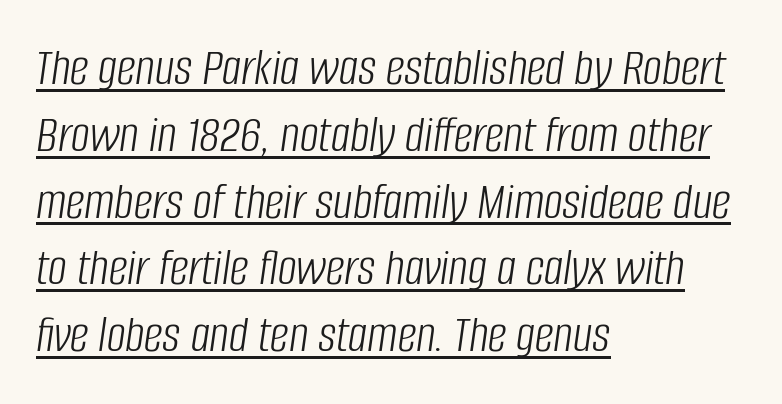
Q: Is the text bold? A: No.
Q: Is the text italic (slanted)? A: Yes, it leans right by about 8 degrees.
Q: Is the text underlined? A: Yes.
Q: How is the paragraph aligned? A: Left-aligned.
Q: Is the spacing between letters normal or unusually wide? A: Normal.
Q: Is the spacing between lines tight, normal or loose? A: Normal.
Q: Width (condensed, normal, or wide)? A: Condensed.
Q: Stroke contrast? A: Low.
Q: x-height? A: Large.
Q: Monospaced? A: No.
